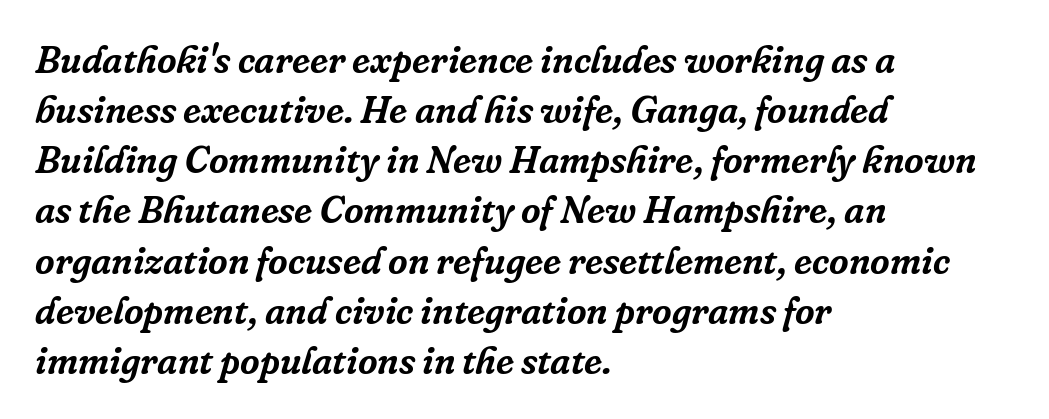
Beneath every word, the page is bare. The passage shown leans; its letterforms are oblique. Proportional: the letters do not fall into vertical columns. The face used here is seriffed, in the tradition of book romans.
